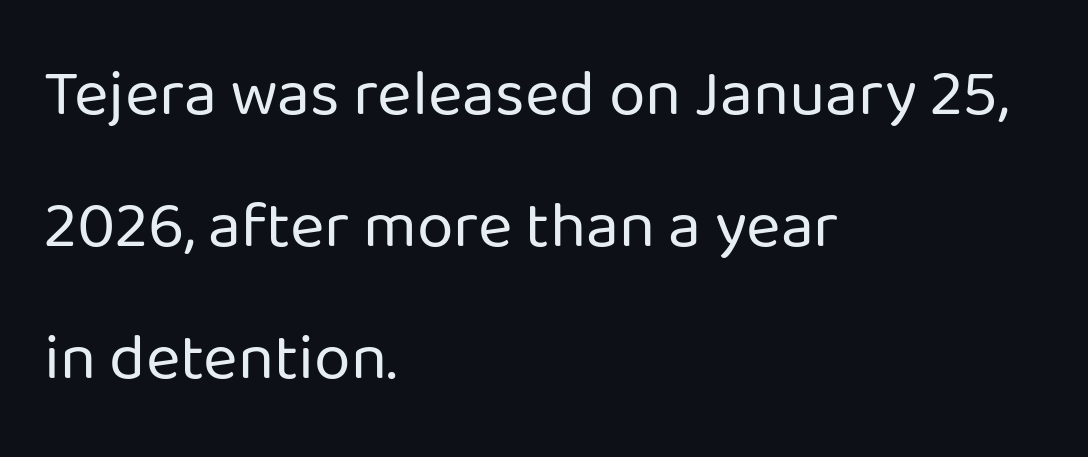
The image shows 66 px regular-weight sans-serif type, upright; set left-aligned, loose line spacing (2.0x), normal letter spacing, not underlined; low stroke contrast and a medium x-height.
